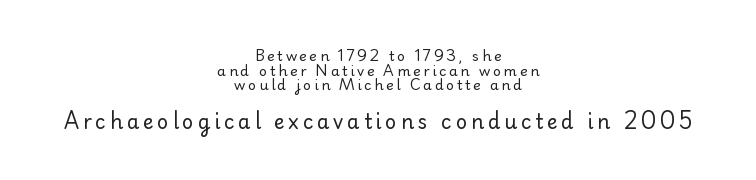
The image shows 20 px text type, upright; set centered, tight line spacing (1.04x), not underlined; the second (bottom) block is 1.43x larger.
